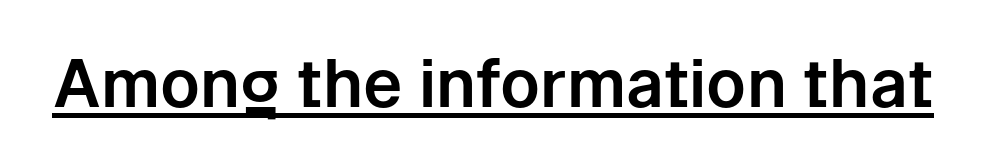
The typography opts for an upright posture over an oblique one. A typesetter would call this zero additional tracking. Serifs: no, the terminals of the letterforms are clean. Spacing verdict: proportional, widths tailored to each character. The rendered words wear a rule along their underside.
